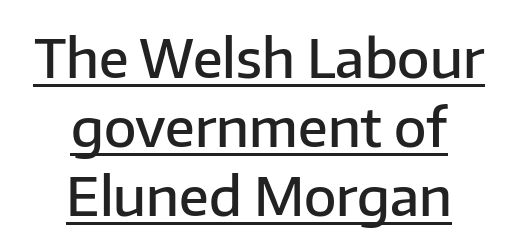
Q: Is the text bold? A: Semi-bold.
Q: Is the text italic (slanted)? A: No, it is upright.
Q: Is the typeface a serif or a sans-serif typeface? A: Sans-serif.
Q: Is the text underlined? A: Yes.
Q: How is the paragraph aligned? A: Centered.
Q: Is the spacing between letters normal or unusually wide? A: Normal.
Q: Is the spacing between lines tight, normal or loose? A: Normal.
Q: Width (condensed, normal, or wide)? A: Normal.
Q: Stroke contrast? A: Low.
Q: x-height? A: Medium.
Q: Monospaced? A: No.
